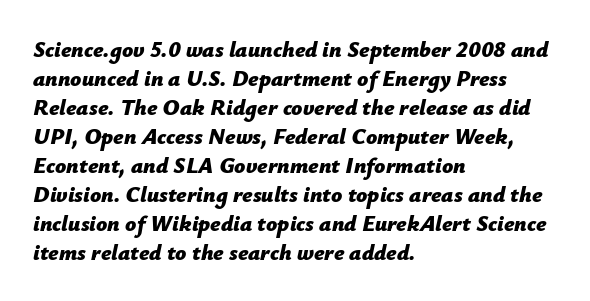
Q: Is the text bold? A: Yes.
Q: Is the text italic (slanted)? A: Yes, it leans right by about 12 degrees.
Q: Is the text underlined? A: No.
Q: How is the paragraph aligned? A: Left-aligned.
Q: Is the spacing between letters normal or unusually wide? A: Normal.
Q: Is the spacing between lines tight, normal or loose? A: Normal.
